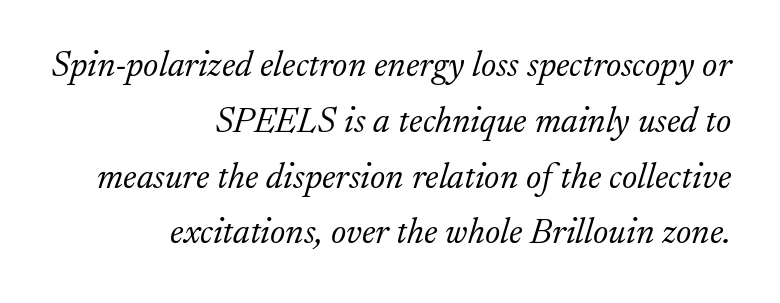
The image shows 36 px light serif type, italic (leaning right); set right-aligned, normal line spacing (1.55x), normal letter spacing, not underlined; low stroke contrast and a small x-height.
